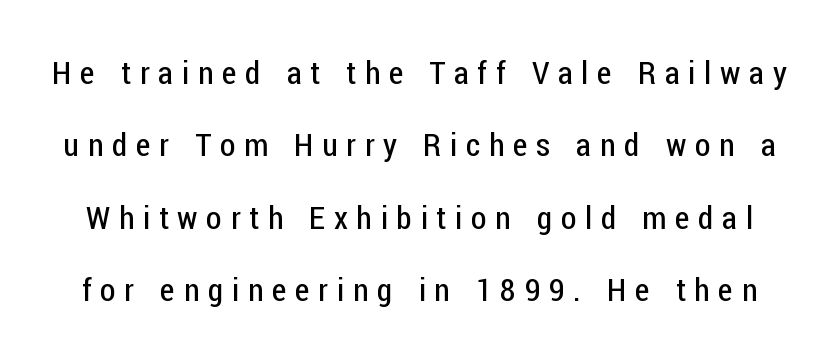
Q: Is the text bold? A: No.
Q: Is the text italic (slanted)? A: No, it is upright.
Q: Is the typeface a serif or a sans-serif typeface? A: Sans-serif.
Q: Is the text underlined? A: No.
Q: Is the spacing between letters normal or unusually wide? A: Unusually wide.
Q: Is the spacing between lines tight, normal or loose? A: Loose.
Q: Width (condensed, normal, or wide)? A: Condensed.
Q: Stroke contrast? A: Low.
Q: x-height? A: Medium.
Q: Monospaced? A: No.
